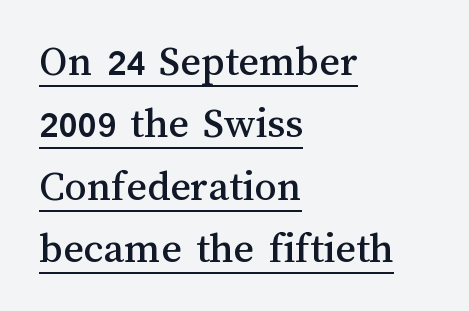
You could not count columns in this text — the font is proportionally spaced. Vertically, the passage feels balanced, rows spaced as you'd expect. Nothing unusual about the tracking: characters are spaced as the font intends. A rule runs beneath these lines of type.
